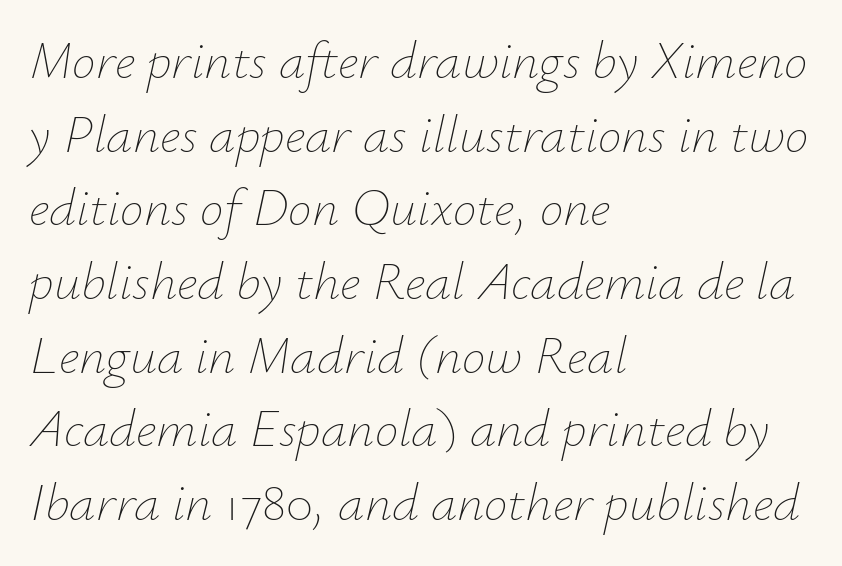
Does the leading feel generous? No, just average. Unbolded letterforms with no extra heft. Nothing unusual about the tracking: characters are spaced as the font intends. The text block is weighted toward the left margin, trailing off unevenly rightward. The rendering uses natural spacing where letterforms have individual widths.
